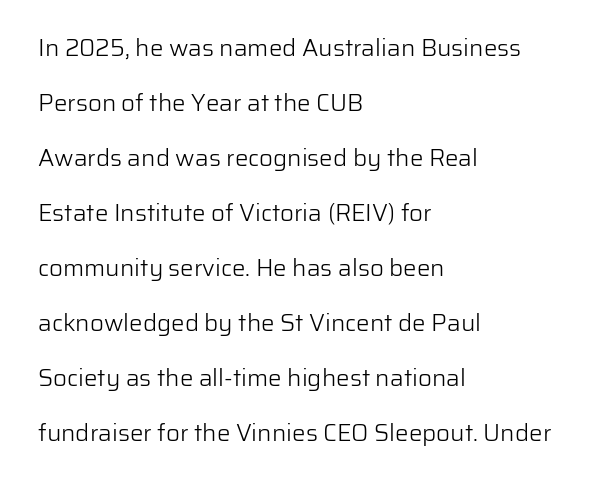
The image shows 24 px text type, upright; set left-aligned, loose line spacing (2.29x), normal letter spacing, not underlined.
